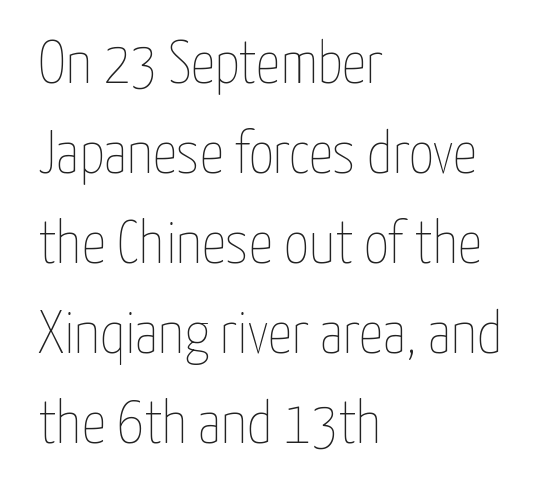
{"italic": "no", "bold": "no", "weight": "thin", "width": "condensed", "stroke_contrast": "low", "x_height": "medium", "monospaced": "no", "underline": "no", "align": "left", "line_spacing": "normal", "line_spacing_ratio": 1.5, "letter_spacing": "normal", "letter_spacing_em": 0.0, "glyph_px": 60}
